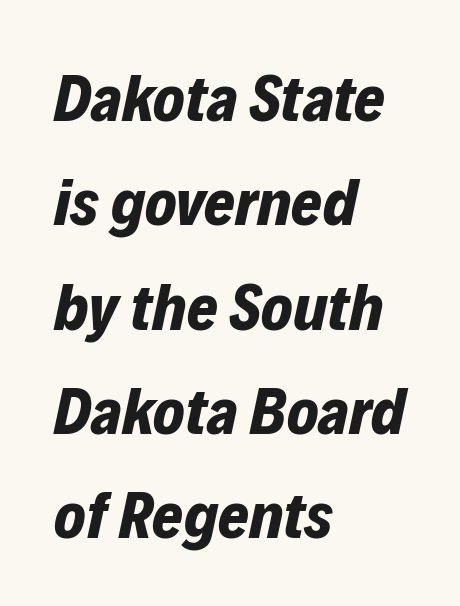
The image shows 66 px bold type, italic (leaning right); set left-aligned, normal line spacing (1.58x), normal letter spacing, not underlined; low stroke contrast and a medium x-height.
